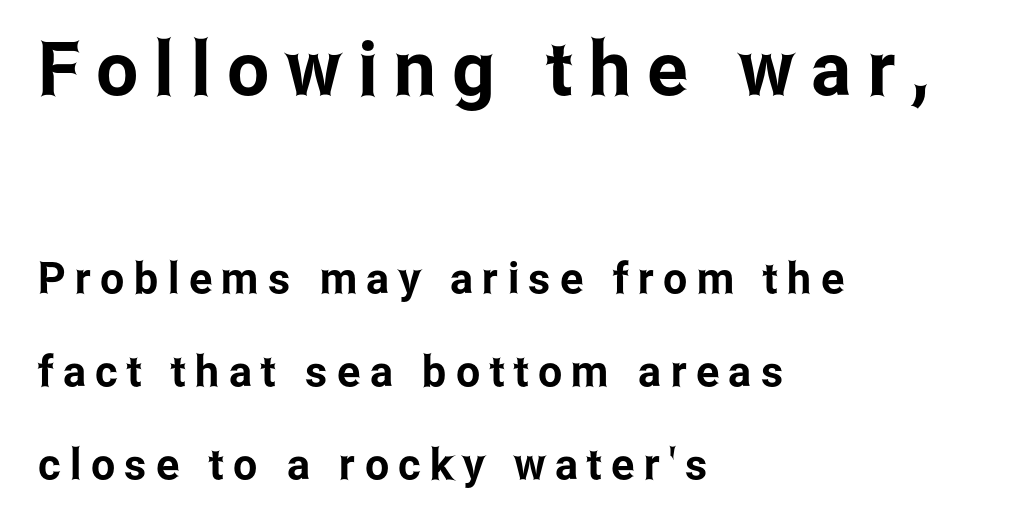
Designer's note — italics off, roman on. Reading down the block, your eye returns to a fixed left position each line. In this sample the first text group is rendered at the bigger scale. The passage shown has open, widely tracked lettering throughout. Each row of text sits above clean, open space. To sum up the face: it is a sans, with no serifs.
